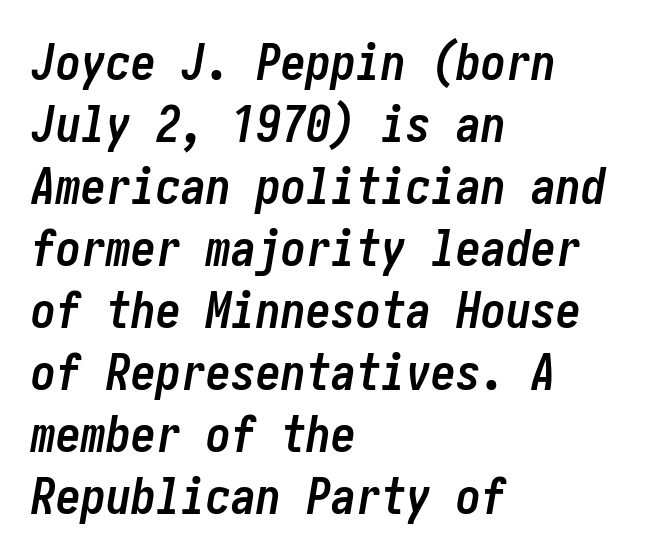
Each row of text sits above clean, open space. Line starts are locked; line ends wander. Each word holds together tightly as a unit, with standard inter-letter gaps. Does the lettering tilt? It does — this is italic.
